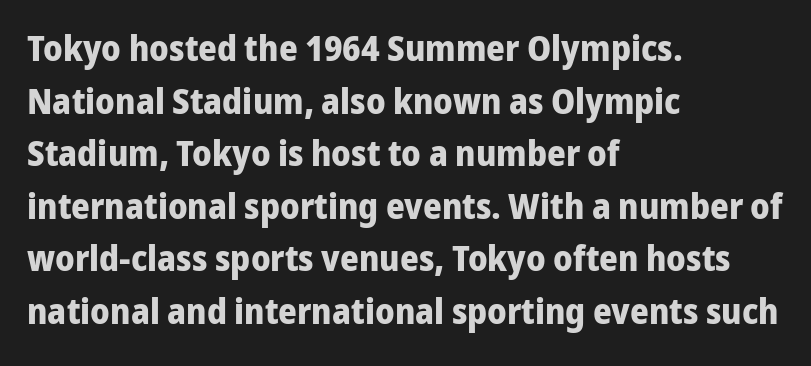
The image shows 36 px bold sans-serif type, upright; set left-aligned, normal line spacing (1.46x), normal letter spacing, not underlined; low stroke contrast and a medium x-height.
